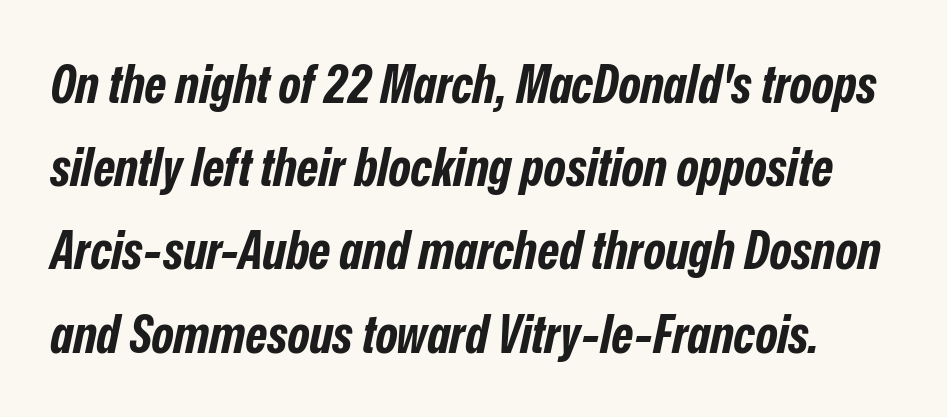
Inter-character spacing is left at the font's built-in metrics. Observe the lean: these are italic letterforms. Here the designer chose a conventional face with non-uniform glyph widths. Nobody drew a line under any word here. Chunky letters — that's bold for sure.
